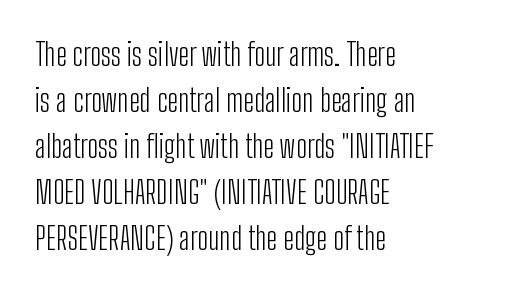
Q: Is the text bold? A: No.
Q: Is the text italic (slanted)? A: No, it is upright.
Q: Is the typeface a serif or a sans-serif typeface? A: Sans-serif.
Q: Is the text underlined? A: No.
Q: How is the paragraph aligned? A: Left-aligned.
Q: Is the spacing between letters normal or unusually wide? A: Normal.
Q: Is the spacing between lines tight, normal or loose? A: Normal.
Q: Width (condensed, normal, or wide)? A: Condensed.
Q: Stroke contrast? A: Low.
Q: x-height? A: Medium.
Q: Monospaced? A: No.
